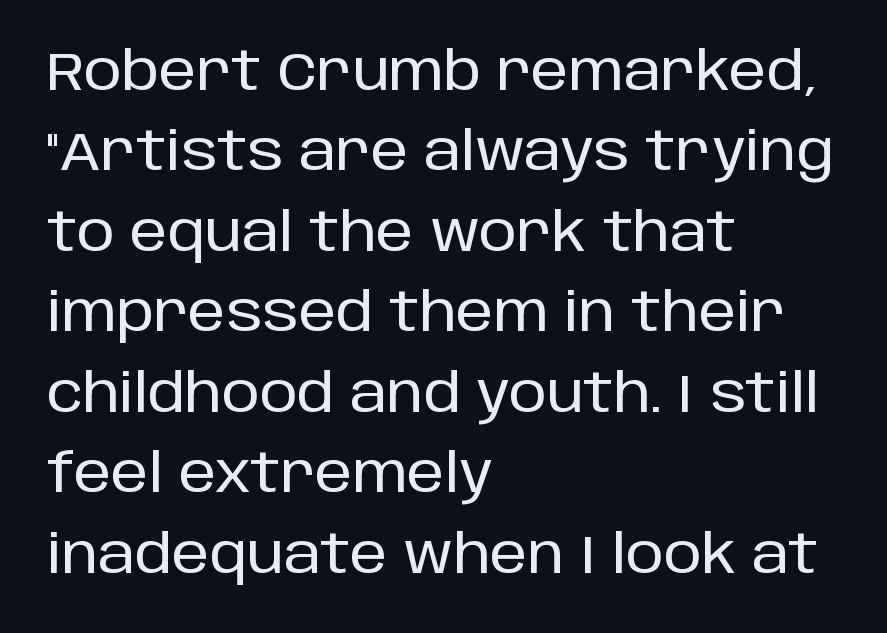
Q: Is the text italic (slanted)? A: No, it is upright.
Q: Is the typeface a serif or a sans-serif typeface? A: Sans-serif.
Q: Is the text underlined? A: No.
Q: How is the paragraph aligned? A: Left-aligned.
Q: Is the spacing between letters normal or unusually wide? A: Normal.
Q: Is the spacing between lines tight, normal or loose? A: Normal.
Q: Width (condensed, normal, or wide)? A: Normal.
Q: Stroke contrast? A: Low.
Q: x-height? A: Large.
Q: Monospaced? A: No.
